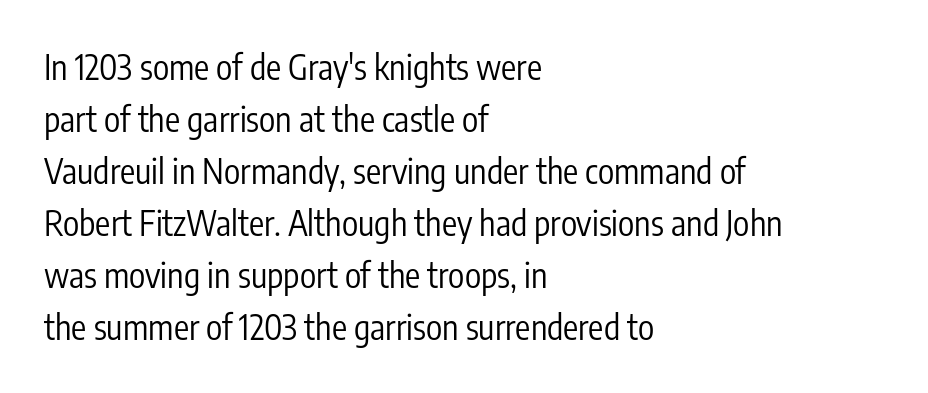
{"serif": "no", "italic": "no", "bold": "no", "weight": "regular", "width": "condensed", "stroke_contrast": "low", "x_height": "medium", "monospaced": "no", "underline": "no", "align": "left", "line_spacing": "normal", "line_spacing_ratio": 1.53, "letter_spacing": "normal", "letter_spacing_em": 0.0, "glyph_px": 34}
